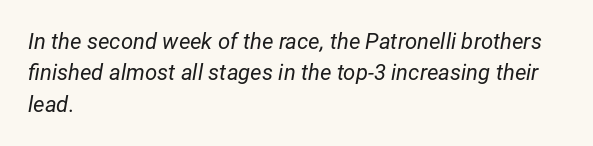
Q: Is the text bold? A: No.
Q: Is the text italic (slanted)? A: Yes, it leans right by about 12 degrees.
Q: Is the text underlined? A: No.
Q: How is the paragraph aligned? A: Left-aligned.
Q: Is the spacing between letters normal or unusually wide? A: Normal.
Q: Is the spacing between lines tight, normal or loose? A: Normal.
